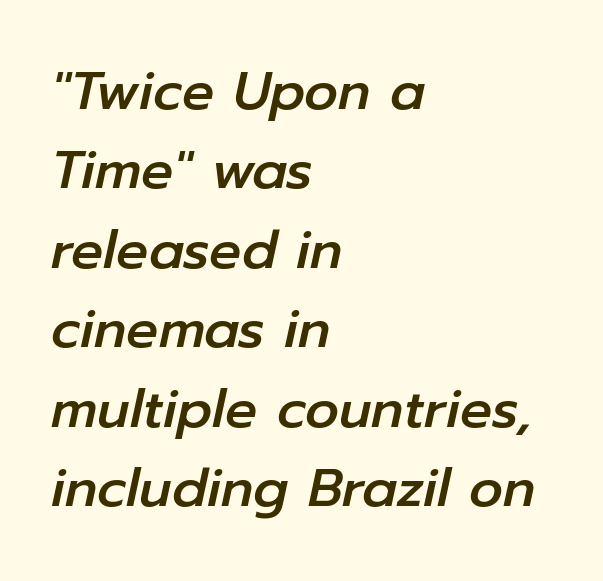
The image shows 53 px text type, italic (leaning right); set left-aligned, normal line spacing (1.5x), normal letter spacing, not underlined; low stroke contrast and a medium x-height.
